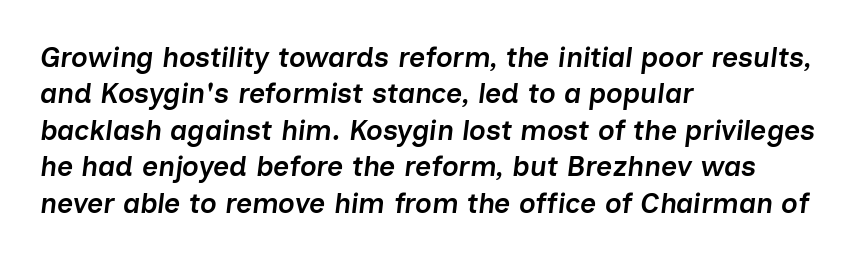
{"italic": "yes", "lean": "right", "slant_degrees": 7, "bold": "semi", "weight": "semibold", "width": "normal", "stroke_contrast": "low", "x_height": "medium", "monospaced": "no", "underline": "no", "align": "left", "line_spacing": "normal", "line_spacing_ratio": 1.3, "letter_spacing": "normal", "letter_spacing_em": 0.0, "glyph_px": 28}
